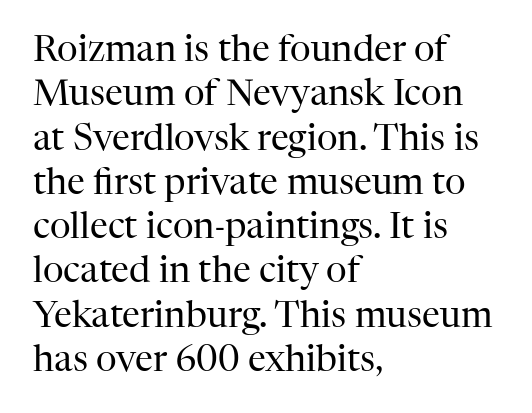
Q: Is the text bold? A: No.
Q: Is the text italic (slanted)? A: No, it is upright.
Q: Is the typeface a serif or a sans-serif typeface? A: Serif.
Q: Is the text underlined? A: No.
Q: How is the paragraph aligned? A: Left-aligned.
Q: Is the spacing between letters normal or unusually wide? A: Normal.
Q: Width (condensed, normal, or wide)? A: Normal.
Q: Stroke contrast? A: High.
Q: x-height? A: Medium.
Q: Monospaced? A: No.
